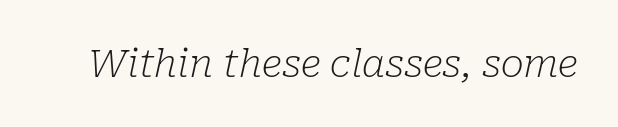
{"serif": "yes", "italic": "yes", "lean": "right", "slant_degrees": 10, "bold": "no", "weight": "light", "width": "normal", "stroke_contrast": "low", "x_height": "medium", "monospaced": "no", "underline": "no", "letter_spacing": "normal", "letter_spacing_em": 0.0, "glyph_px": 39}
